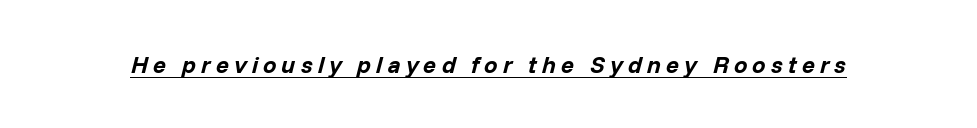
Q: Is the text bold? A: Yes.
Q: Is the text italic (slanted)? A: Yes, it leans right by about 14 degrees.
Q: Is the text underlined? A: Yes.
Q: Is the spacing between letters normal or unusually wide? A: Unusually wide.
